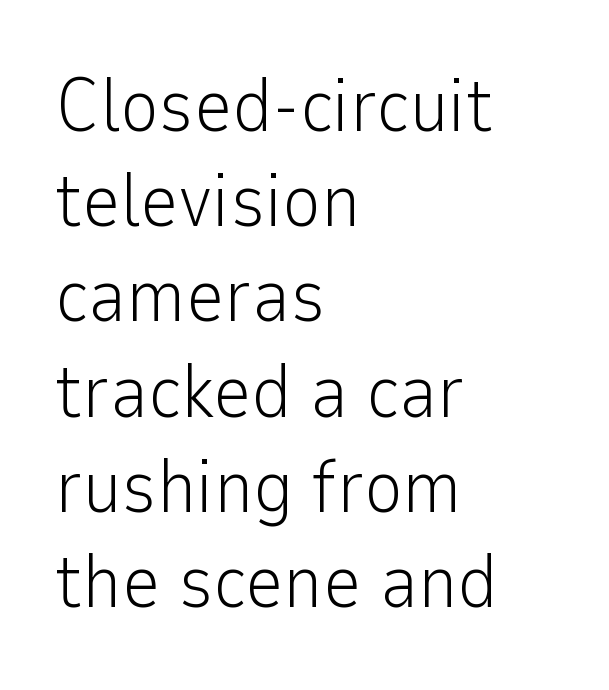
The image shows 75 px light sans-serif type, upright; set left-aligned, normal line spacing (1.27x), normal letter spacing, not underlined; low stroke contrast and a medium x-height.
